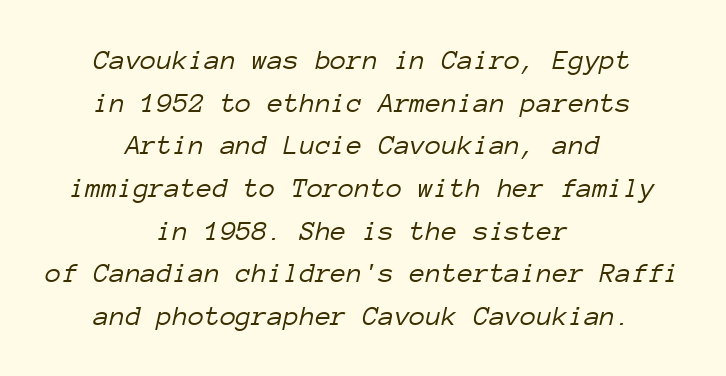
Q: Is the text bold? A: No.
Q: Is the text italic (slanted)? A: Yes, it leans right by about 12 degrees.
Q: Is the text underlined? A: No.
Q: How is the paragraph aligned? A: Centered.
Q: Is the spacing between letters normal or unusually wide? A: Normal.
Q: Is the spacing between lines tight, normal or loose? A: Normal.
Q: Width (condensed, normal, or wide)? A: Normal.
Q: Stroke contrast? A: Low.
Q: x-height? A: Medium.
Q: Monospaced? A: Yes.
